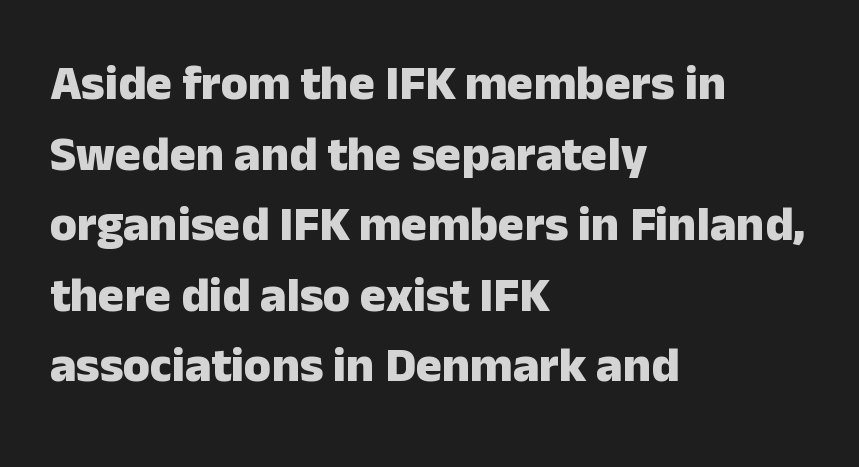
The image shows 49 px heavy sans-serif type, upright; set left-aligned, normal line spacing (1.44x), normal letter spacing, not underlined; low stroke contrast and a medium x-height.
